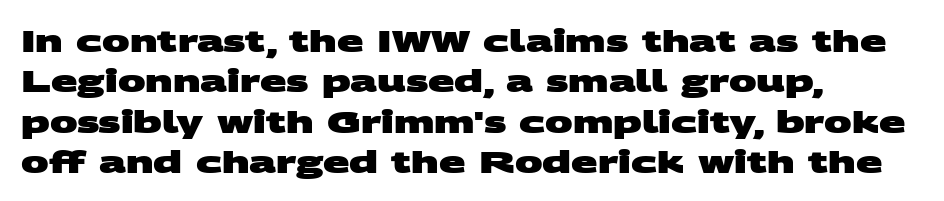
Q: Is the text bold? A: Yes.
Q: Is the typeface a serif or a sans-serif typeface? A: Sans-serif.
Q: Is the text underlined? A: No.
Q: How is the paragraph aligned? A: Left-aligned.
Q: Is the spacing between letters normal or unusually wide? A: Normal.
Q: Is the spacing between lines tight, normal or loose? A: Normal.
Q: Width (condensed, normal, or wide)? A: Wide.
Q: Stroke contrast? A: Medium.
Q: x-height? A: Large.
Q: Monospaced? A: No.
